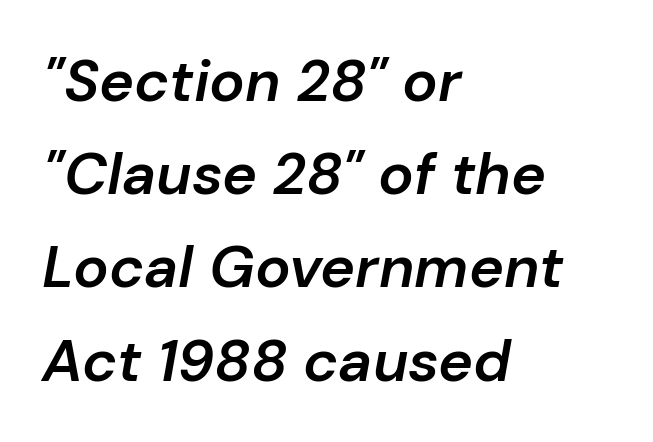
Spacing verdict: proportional, widths tailored to each character. These lines stack with their left ends in a neat column. The foot of each line stays bare and open. Compared with an ordinary text face, these strokes are moderately heavier — a semibold. Does the leading feel generous? No, just average. The font's italic variant was chosen for this text.
